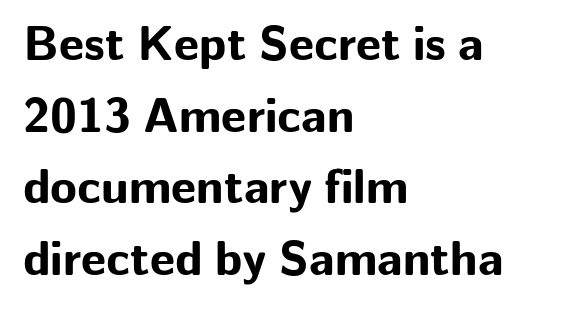
Nope, no serifs anywhere on these letters. Typeset ragged right — the left edge is the straight one. Posture: straight, roman, zero tilt. Weight: bold. Descenders hang freely into open space.
